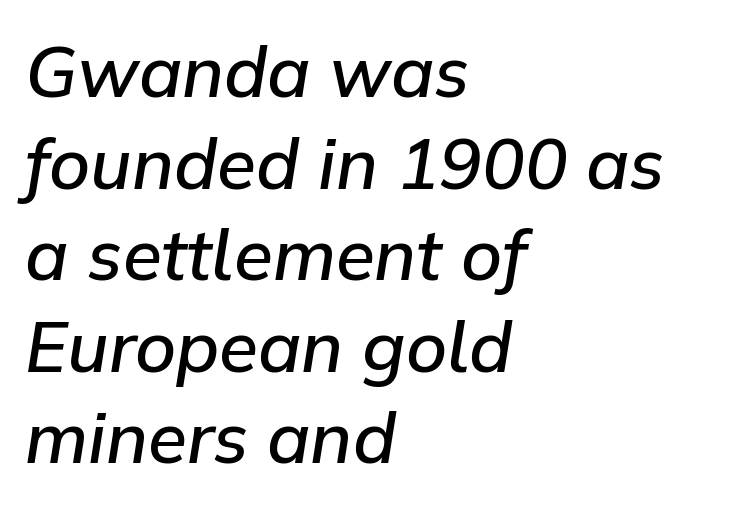
Q: Is the text bold? A: Semi-bold.
Q: Is the text italic (slanted)? A: Yes, it leans right by about 9 degrees.
Q: Is the text underlined? A: No.
Q: How is the paragraph aligned? A: Left-aligned.
Q: Is the spacing between letters normal or unusually wide? A: Normal.
Q: Is the spacing between lines tight, normal or loose? A: Normal.
Q: Width (condensed, normal, or wide)? A: Normal.
Q: Stroke contrast? A: Low.
Q: x-height? A: Medium.
Q: Monospaced? A: No.
